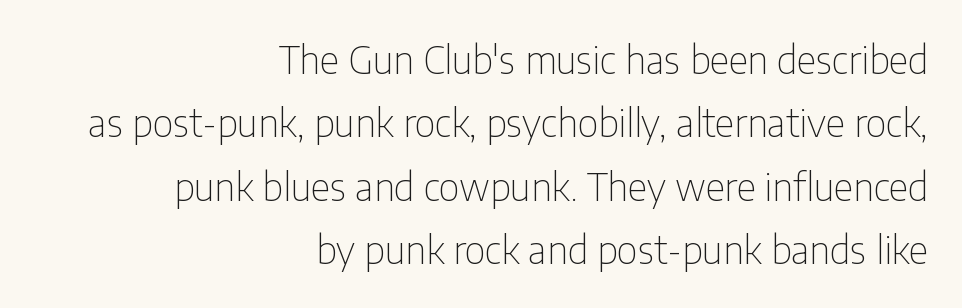
Q: Is the text bold? A: No.
Q: Is the text italic (slanted)? A: No, it is upright.
Q: Is the typeface a serif or a sans-serif typeface? A: Sans-serif.
Q: Is the text underlined? A: No.
Q: How is the paragraph aligned? A: Right-aligned.
Q: Is the spacing between letters normal or unusually wide? A: Normal.
Q: Is the spacing between lines tight, normal or loose? A: Normal.
Q: Width (condensed, normal, or wide)? A: Condensed.
Q: Stroke contrast? A: Low.
Q: x-height? A: Medium.
Q: Monospaced? A: No.
